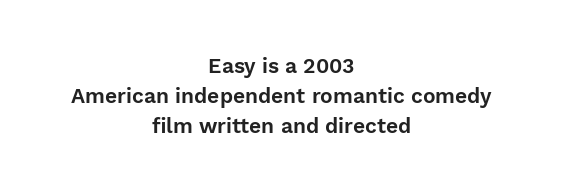
Q: Is the text italic (slanted)? A: No, it is upright.
Q: Is the text underlined? A: No.
Q: How is the paragraph aligned? A: Centered.
Q: Is the spacing between letters normal or unusually wide? A: Normal.
Q: Is the spacing between lines tight, normal or loose? A: Normal.
